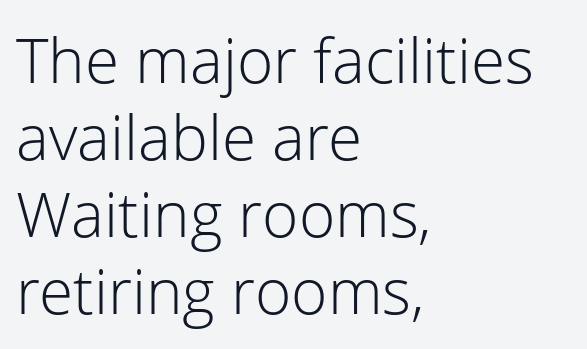
The image shows 62 px light sans-serif type, upright; set left-aligned, line spacing 1.24x, normal letter spacing, not underlined; low stroke contrast and a medium x-height.
